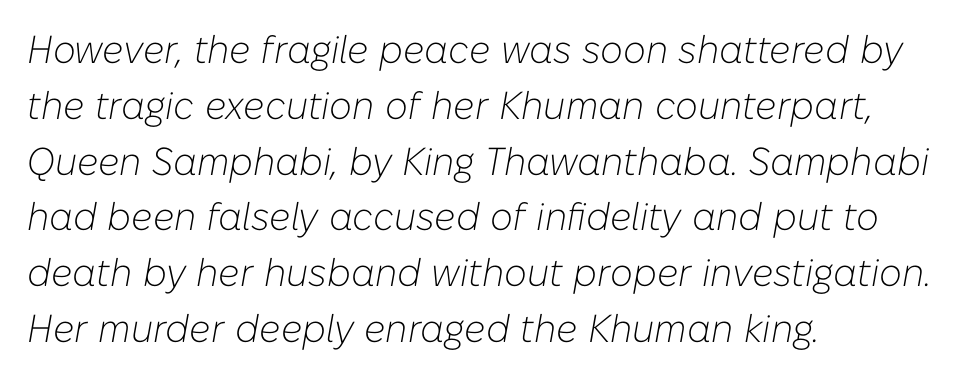
Rendered with sloped, italic letterforms. Vertical spacing — default. This sample has the flowing, uneven cadence of proportional lettering. Default kerning and tracking; the words read as compact shapes. A light-to-regular cut is what we see here.
